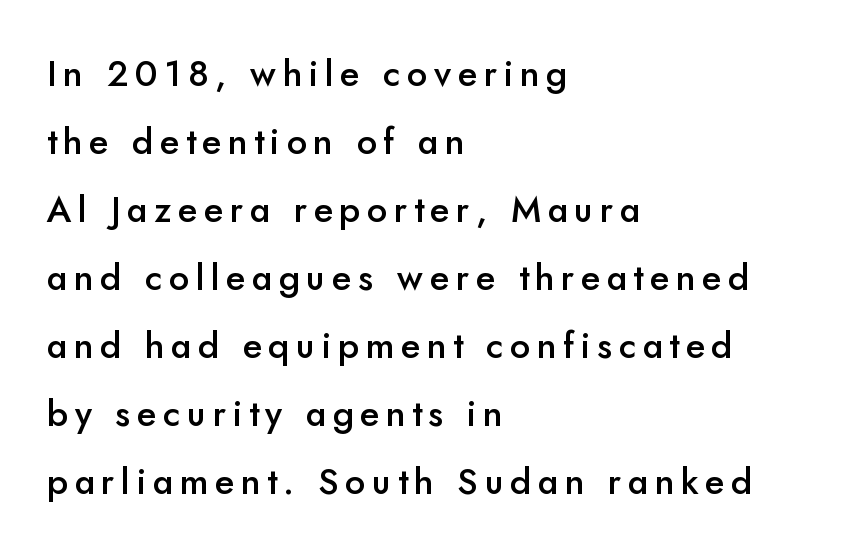
Q: Is the text bold? A: Semi-bold.
Q: Is the text italic (slanted)? A: No, it is upright.
Q: Is the typeface a serif or a sans-serif typeface? A: Sans-serif.
Q: Is the text underlined? A: No.
Q: How is the paragraph aligned? A: Left-aligned.
Q: Width (condensed, normal, or wide)? A: Normal.
Q: Stroke contrast? A: Low.
Q: x-height? A: Small.
Q: Monospaced? A: No.
